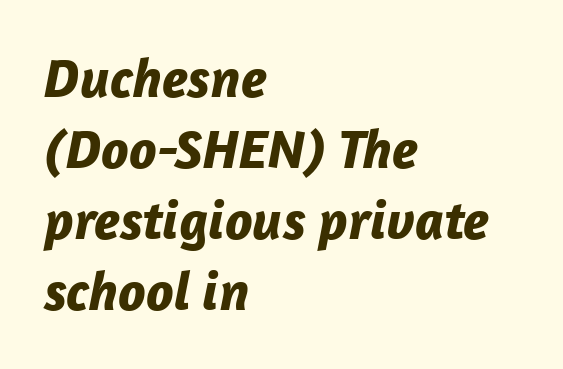
The image shows 55 px bold type, italic (leaning right); set left-aligned, normal line spacing (1.29x), normal letter spacing, not underlined; low stroke contrast and a medium x-height.
